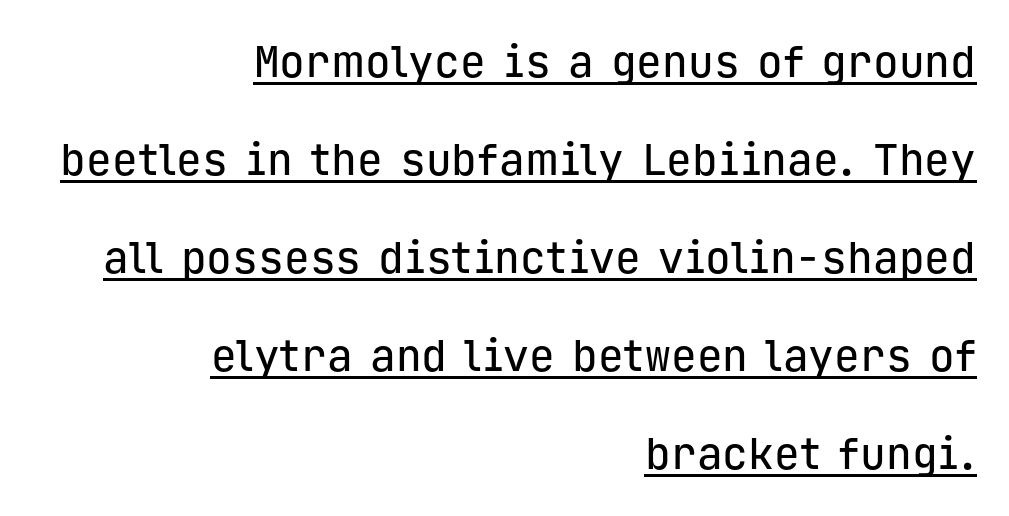
The image shows 43 px sans-serif type, upright, monospaced; set right-aligned, loose line spacing (2.28x), normal letter spacing, underlined; low stroke contrast and a medium x-height.
